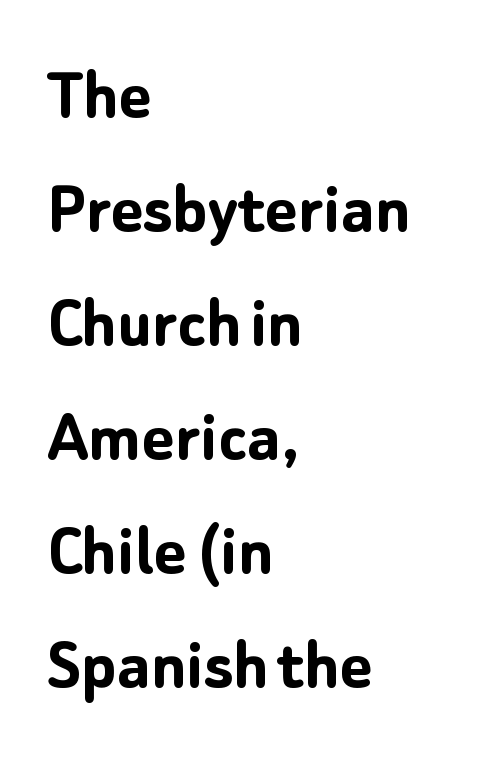
Q: Is the text bold? A: Yes.
Q: Is the text italic (slanted)? A: No, it is upright.
Q: Is the typeface a serif or a sans-serif typeface? A: Sans-serif.
Q: Is the text underlined? A: No.
Q: How is the paragraph aligned? A: Left-aligned.
Q: Is the spacing between letters normal or unusually wide? A: Normal.
Q: Is the spacing between lines tight, normal or loose? A: Normal.
Q: Width (condensed, normal, or wide)? A: Normal.
Q: Stroke contrast? A: Low.
Q: x-height? A: Medium.
Q: Monospaced? A: No.
